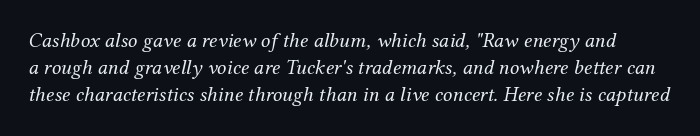
Q: Is the text bold? A: No.
Q: Is the text italic (slanted)? A: Yes, it leans right by about 12 degrees.
Q: Is the text underlined? A: No.
Q: Is the spacing between letters normal or unusually wide? A: Normal.
Q: Is the spacing between lines tight, normal or loose? A: Normal.
